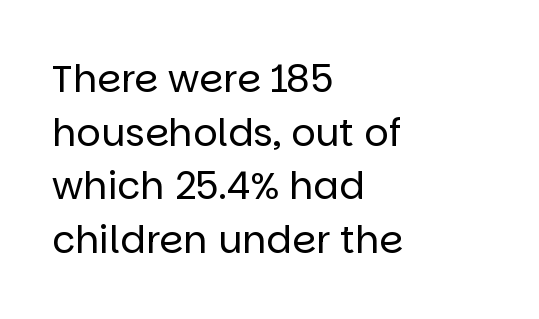
You can tell it's not italic because the verticals are truly vertical. Vertical spacing — default. Is this a fixed-width face? No — the glyphs have proportional, varying widths. No heavy texture on the line: the type isn't bold. These lines keep a tight, regular rhythm from letter to letter.
